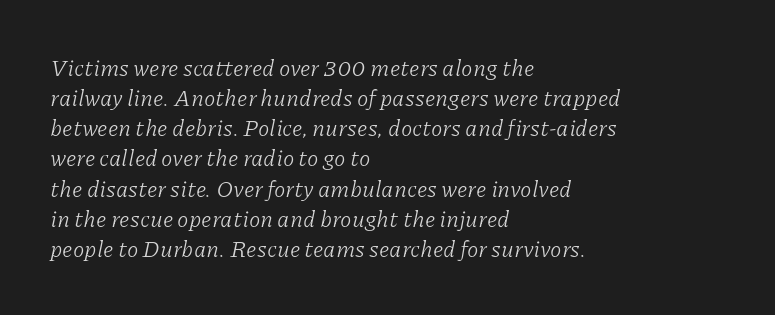
{"italic": "yes", "lean": "right", "slant_degrees": 11, "bold": "no", "underline": "no", "align": "left", "line_spacing": "normal", "line_spacing_ratio": 1.31, "letter_spacing": "normal", "letter_spacing_em": 0.0, "glyph_px": 23}
